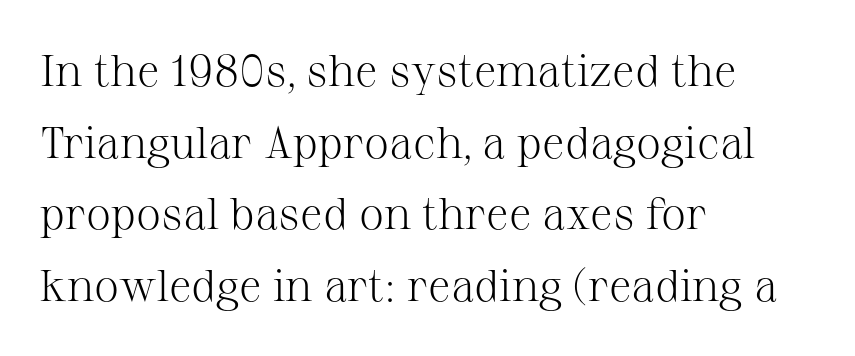
The image shows 45 px light serif type, upright; set left-aligned, normal line spacing (1.59x), normal letter spacing, not underlined; medium stroke contrast and a medium x-height.
